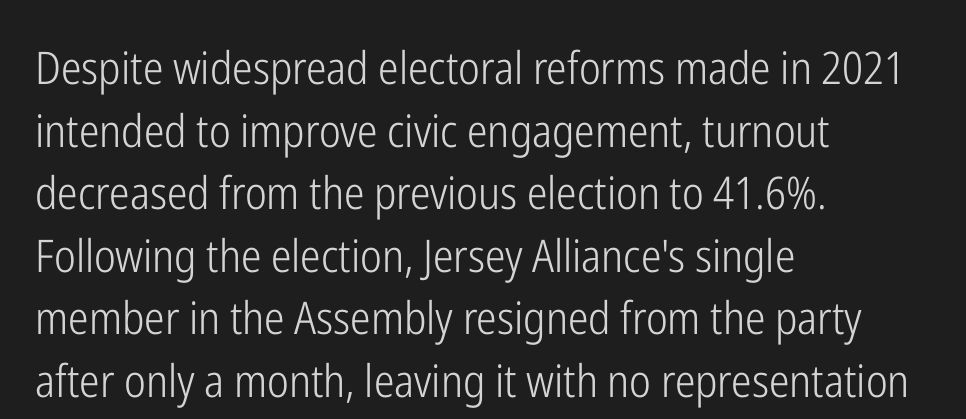
Q: Is the text bold? A: No.
Q: Is the text italic (slanted)? A: No, it is upright.
Q: Is the typeface a serif or a sans-serif typeface? A: Sans-serif.
Q: Is the text underlined? A: No.
Q: How is the paragraph aligned? A: Left-aligned.
Q: Is the spacing between letters normal or unusually wide? A: Normal.
Q: Is the spacing between lines tight, normal or loose? A: Normal.
Q: Width (condensed, normal, or wide)? A: Condensed.
Q: Stroke contrast? A: Low.
Q: x-height? A: Medium.
Q: Monospaced? A: No.
